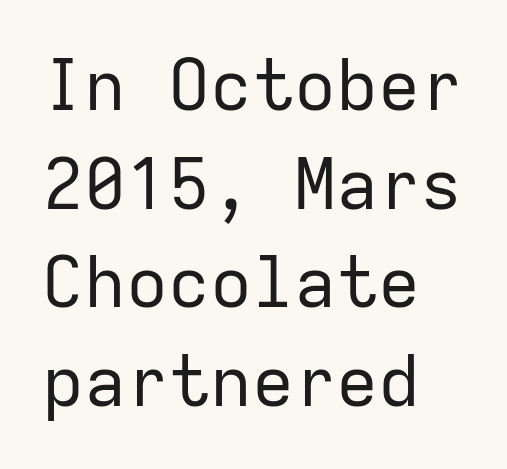
The image shows 70 px regular-weight sans-serif type, upright, monospaced; set left-aligned, normal line spacing (1.41x), normal letter spacing, not underlined; low stroke contrast and a medium x-height.
